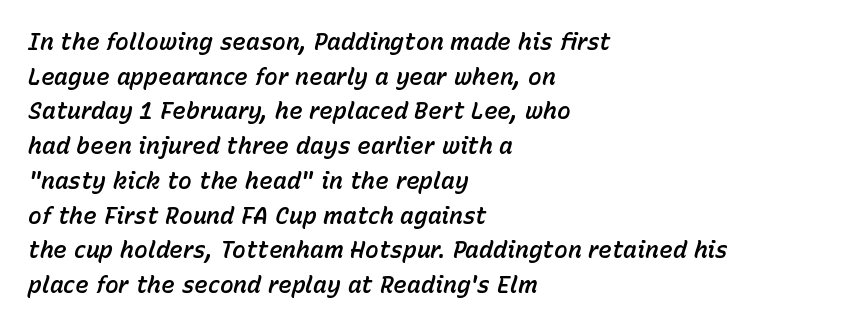
{"italic": "yes", "lean": "right", "slant_degrees": 15, "underline": "no", "align": "left", "line_spacing": "normal", "line_spacing_ratio": 1.51, "letter_spacing": "normal", "letter_spacing_em": 0.0, "glyph_px": 23}
